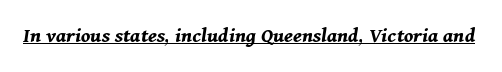
Q: Is the text bold? A: Yes.
Q: Is the text italic (slanted)? A: Yes, it leans right by about 11 degrees.
Q: Is the text underlined? A: Yes.
Q: Is the spacing between letters normal or unusually wide? A: Normal.
